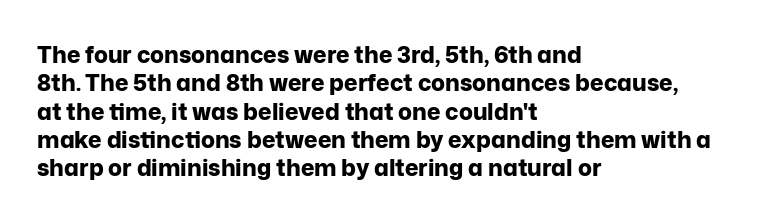
{"italic": "no", "bold": "yes", "underline": "no", "align": "left", "line_spacing_ratio": 1.23, "letter_spacing": "normal", "letter_spacing_em": 0.0, "glyph_px": 23}
